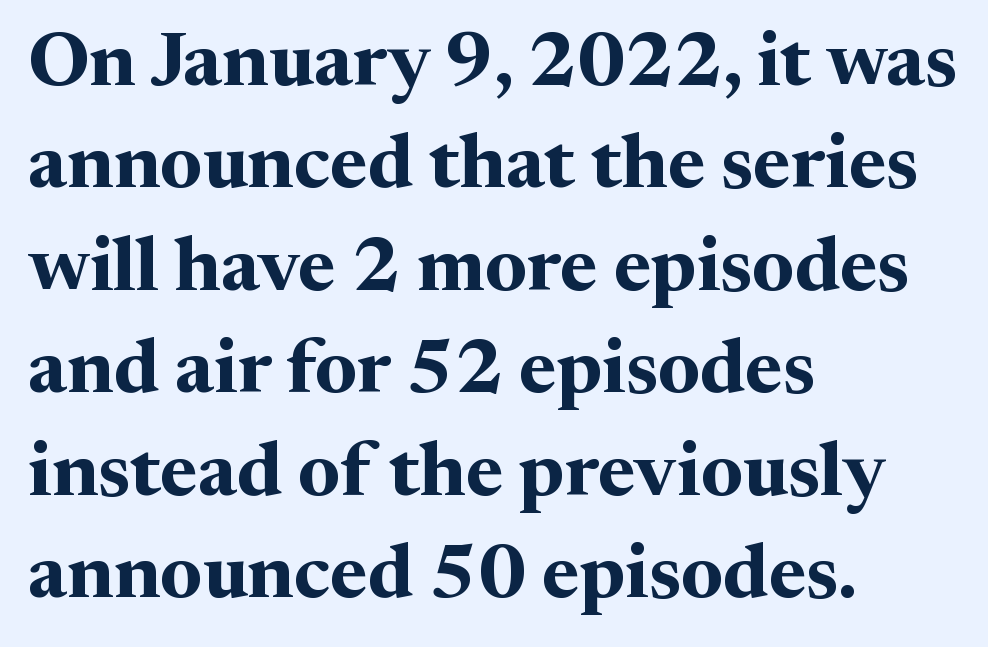
The image shows 77 px bold serif type, upright; set left-aligned, normal line spacing (1.33x), normal letter spacing, not underlined; medium stroke contrast and a medium x-height.
